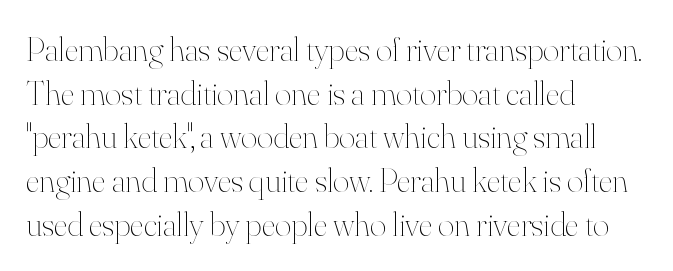
{"italic": "no", "bold": "no", "weight": "thin", "width": "normal", "stroke_contrast": "high", "x_height": "small", "monospaced": "no", "underline": "no", "align": "left", "line_spacing": "normal", "line_spacing_ratio": 1.25, "letter_spacing": "normal", "letter_spacing_em": 0.0, "glyph_px": 35}
